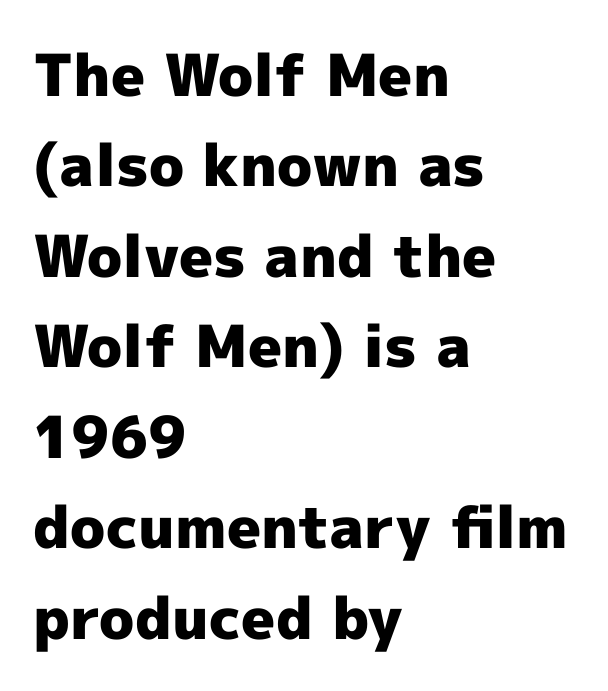
Q: Is the text bold? A: Yes.
Q: Is the text italic (slanted)? A: No, it is upright.
Q: Is the typeface a serif or a sans-serif typeface? A: Sans-serif.
Q: Is the text underlined? A: No.
Q: How is the paragraph aligned? A: Left-aligned.
Q: Is the spacing between letters normal or unusually wide? A: Normal.
Q: Is the spacing between lines tight, normal or loose? A: Normal.
Q: Width (condensed, normal, or wide)? A: Normal.
Q: x-height? A: Medium.
Q: Monospaced? A: No.
